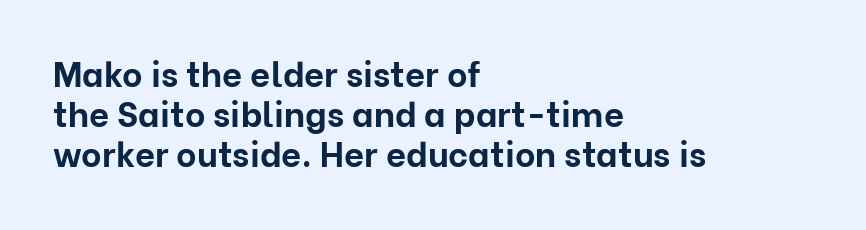
{"serif": "no", "italic": "no", "bold": "yes", "weight": "bold", "width": "normal", "stroke_contrast": "low", "x_height": "medium", "monospaced": "no", "underline": "no", "align": "left", "line_spacing": "tight", "line_spacing_ratio": 1.14, "letter_spacing": "normal", "letter_spacing_em": 0.0, "glyph_px": 35}
